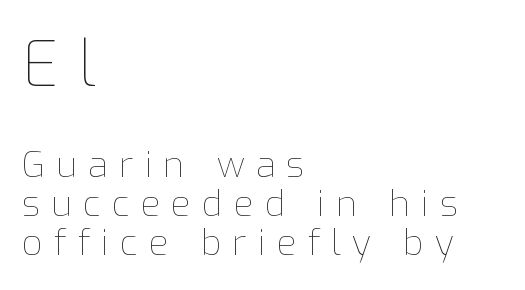
Weight class: somewhere from thin through regular. The block of text is dense from top to bottom, with scant space between rows. This layout puts the oversized block above and the modest block below. When letters stand straight like this, we call the style roman or upright. Underlining? Definitely not there.
